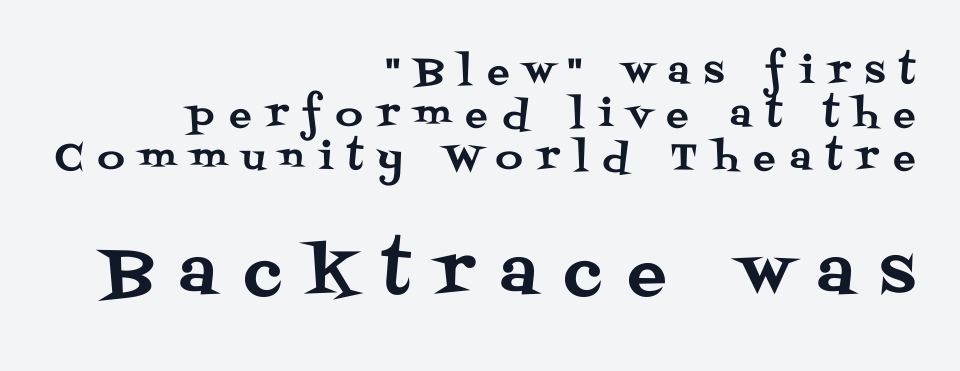
The image shows 65 px serif type, upright; set right-aligned, line spacing 1.16x, unusually wide letter spacing (+0.4 em), not underlined; the second (bottom) block is 1.76x larger; medium stroke contrast and a large x-height.
